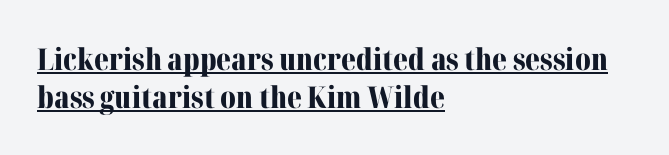
{"serif": "yes", "italic": "no", "bold": "yes", "weight": "bold", "width": "normal", "stroke_contrast": "medium", "x_height": "medium", "monospaced": "no", "underline": "yes", "align": "left", "line_spacing": "normal", "line_spacing_ratio": 1.27, "letter_spacing": "normal", "letter_spacing_em": 0.0, "glyph_px": 30}
